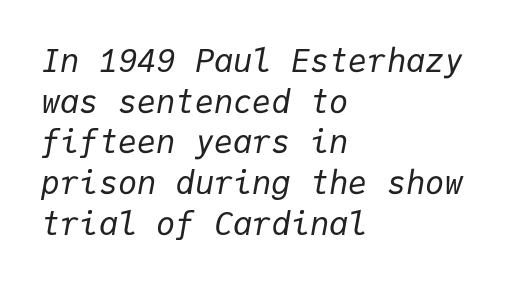
The image shows 32 px regular-weight type, italic (leaning right), monospaced; set left-aligned, normal line spacing (1.27x), normal letter spacing, not underlined; low stroke contrast and a medium x-height.
